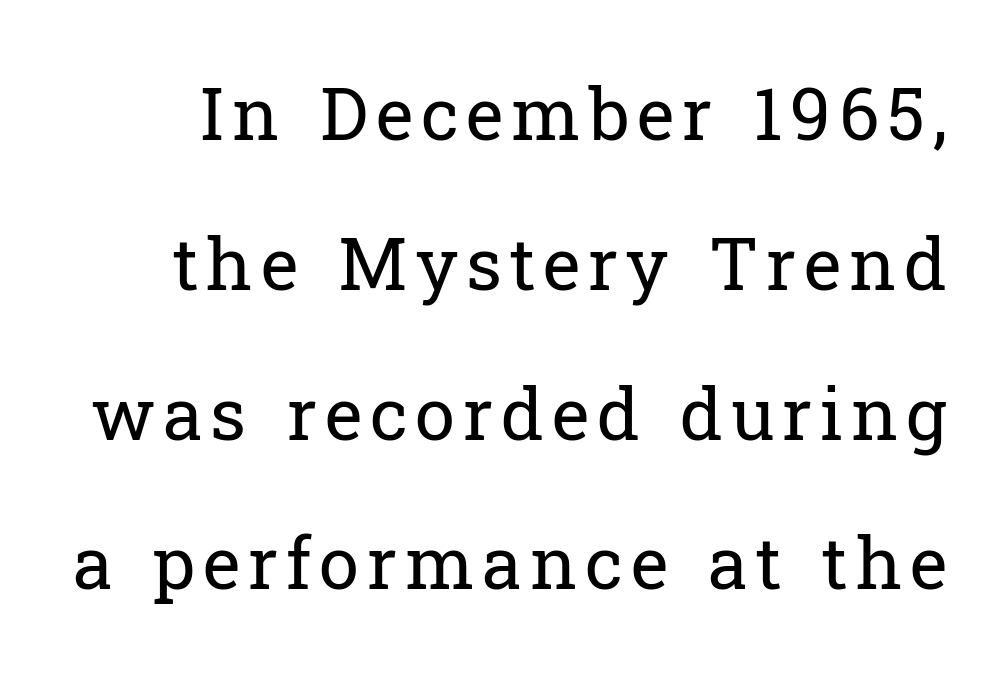
The image shows 72 px regular-weight serif type, upright; set loose line spacing (2.08x), not underlined; low stroke contrast and a medium x-height.
